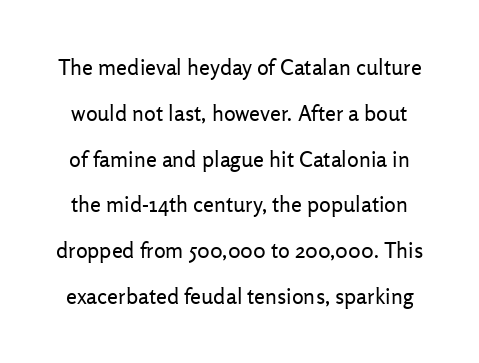
In terms of letterspacing, this is plain default setting. Ordinary non-slanted type is in use. Descenders hang freely into open space. The line-height multiplier appears high, well above default. Heaviness? Minimal to ordinary, like unemphasized prose.
